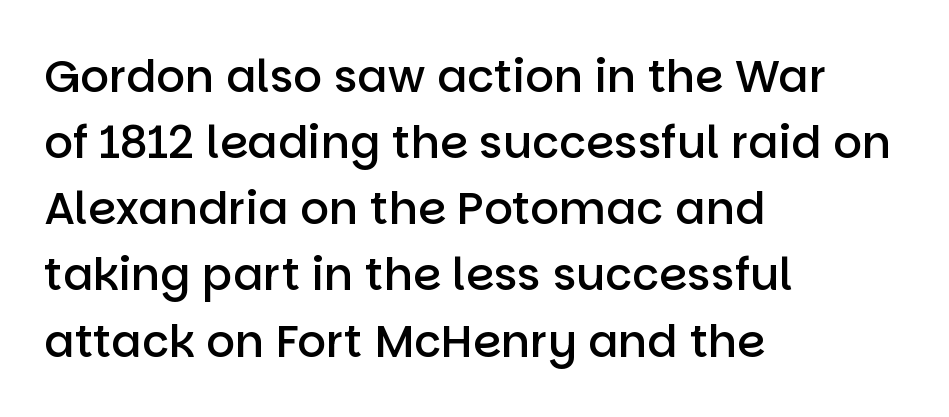
The image shows 45 px semibold sans-serif type, upright; set left-aligned, normal line spacing (1.47x), normal letter spacing, not underlined; low stroke contrast and a large x-height.
